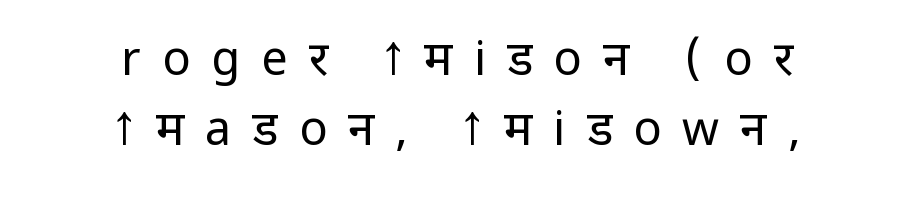
{"serif": "no", "italic": "no", "bold": "no", "weight": "regular", "width": "condensed", "stroke_contrast": "low", "underline": "no", "align": "center", "line_spacing": "normal", "line_spacing_ratio": 1.49, "letter_spacing": "wide", "letter_spacing_em": 0.45, "glyph_px": 47}
